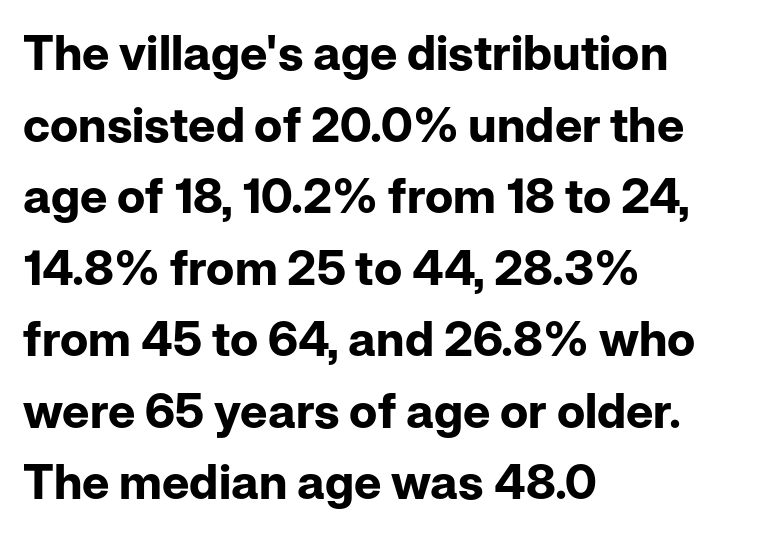
The image shows 48 px bold sans-serif type, upright; set left-aligned, normal line spacing (1.49x), normal letter spacing, not underlined; low stroke contrast and a medium x-height.
